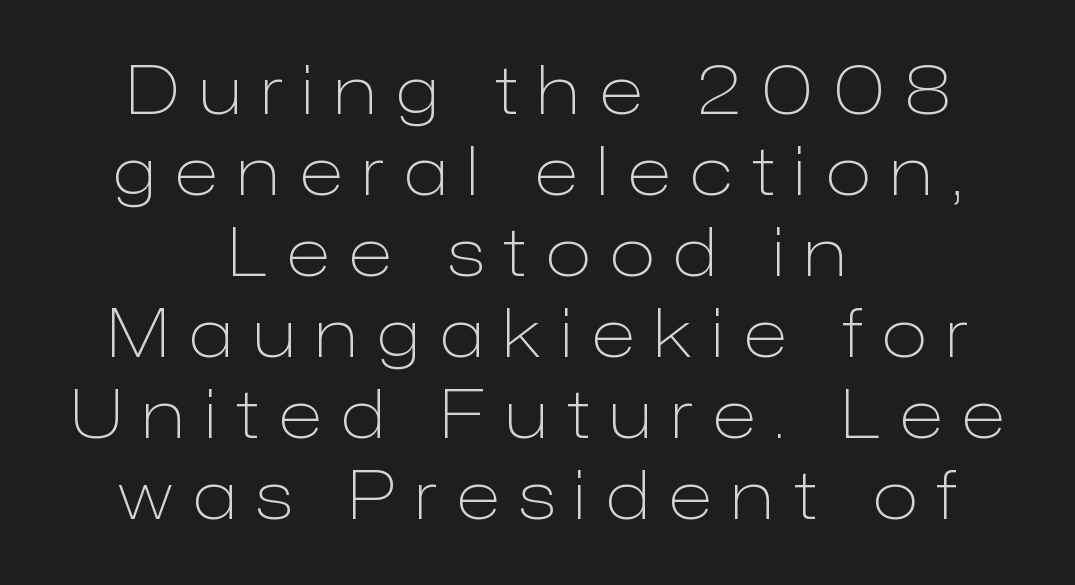
The image shows 67 px light sans-serif type, upright; set centered, line spacing 1.21x, unusually wide letter spacing (+0.3 em), not underlined; low stroke contrast and a medium x-height.
